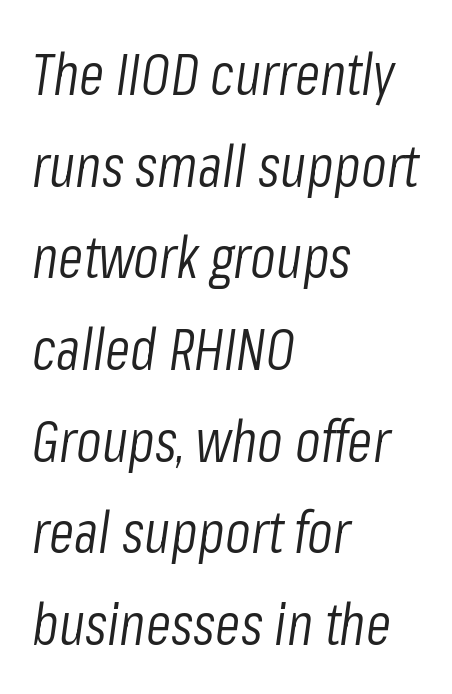
Q: Is the text bold? A: No.
Q: Is the text italic (slanted)? A: Yes, it leans right by about 8 degrees.
Q: Is the text underlined? A: No.
Q: How is the paragraph aligned? A: Left-aligned.
Q: Is the spacing between letters normal or unusually wide? A: Normal.
Q: Is the spacing between lines tight, normal or loose? A: Normal.
Q: Width (condensed, normal, or wide)? A: Condensed.
Q: Stroke contrast? A: Low.
Q: x-height? A: Medium.
Q: Monospaced? A: No.
